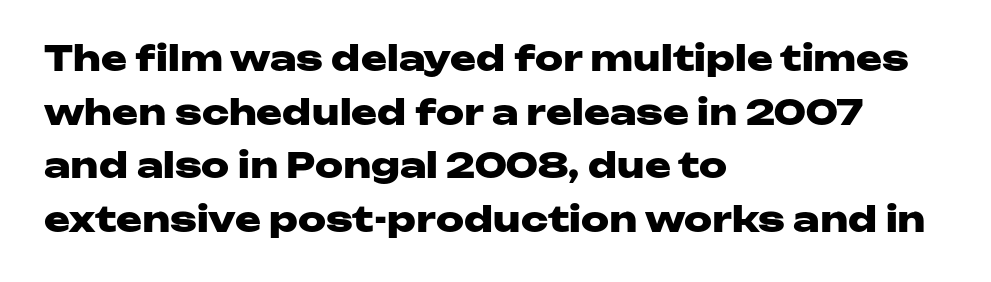
Q: Is the text bold? A: Yes.
Q: Is the text italic (slanted)? A: No, it is upright.
Q: Is the typeface a serif or a sans-serif typeface? A: Sans-serif.
Q: Is the text underlined? A: No.
Q: How is the paragraph aligned? A: Left-aligned.
Q: Is the spacing between letters normal or unusually wide? A: Normal.
Q: Is the spacing between lines tight, normal or loose? A: Normal.
Q: Width (condensed, normal, or wide)? A: Wide.
Q: Stroke contrast? A: Low.
Q: x-height? A: Medium.
Q: Monospaced? A: No.
